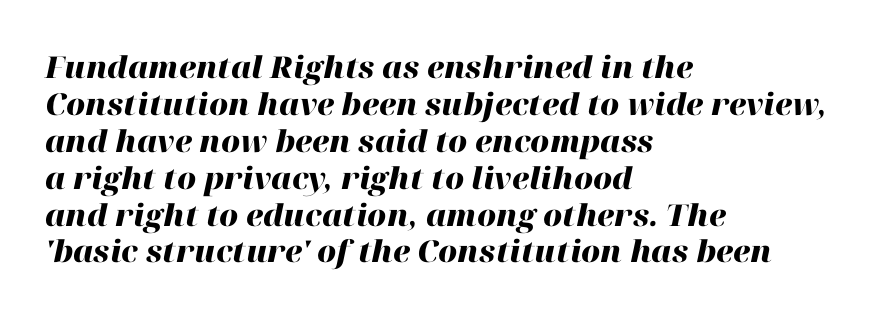
{"italic": "yes", "lean": "right", "slant_degrees": 12, "bold": "yes", "weight": "heavy", "width": "normal", "stroke_contrast": "high", "x_height": "medium", "monospaced": "no", "underline": "no", "align": "left", "line_spacing_ratio": 1.23, "letter_spacing": "normal", "letter_spacing_em": 0.0, "glyph_px": 30}
